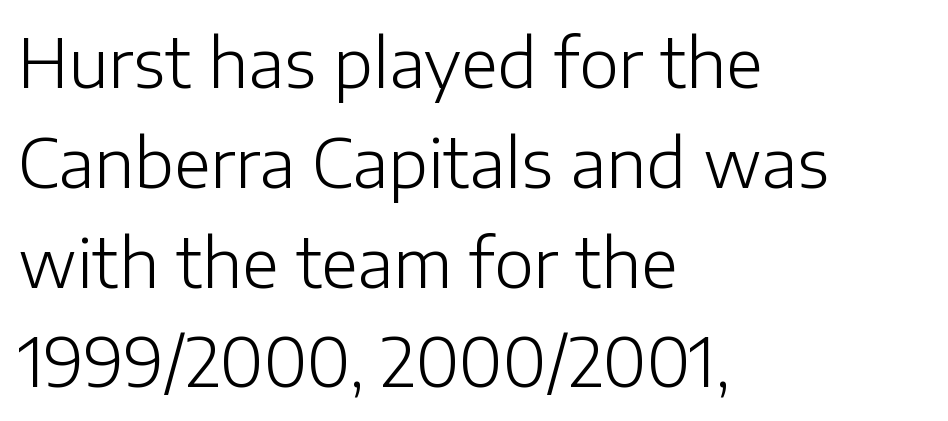
The image shows 67 px light sans-serif type, upright; set left-aligned, normal line spacing (1.49x), normal letter spacing, not underlined; low stroke contrast and a medium x-height.
